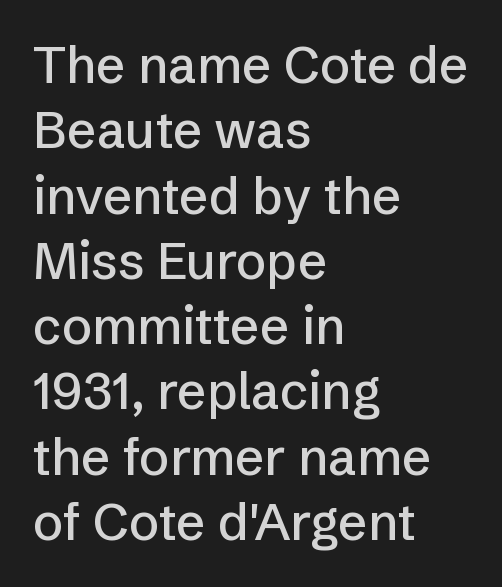
This sample is left-justified, so line endings fall wherever the words run out. The area under the type is left untouched. The glyphs in this specimen are sans serif. Is there much room between lines? A standard amount, neither cramped nor airy. In terms of posture, this sample is upright. Between one letter and the next there's only the usual sliver of space.
